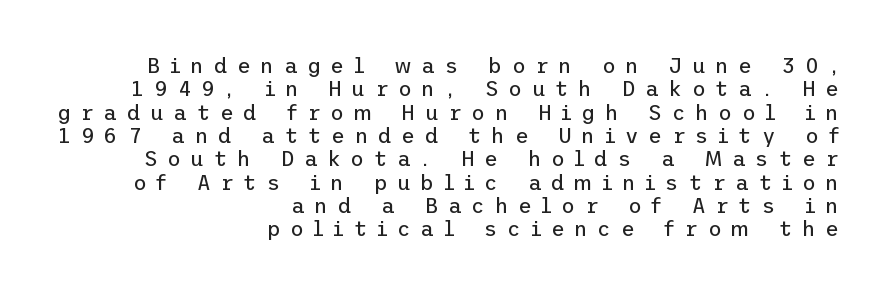
{"italic": "no", "bold": "no", "underline": "no", "align": "right", "line_spacing": "tight", "line_spacing_ratio": 1.11, "letter_spacing": "wide", "letter_spacing_em": 0.46, "glyph_px": 21}
